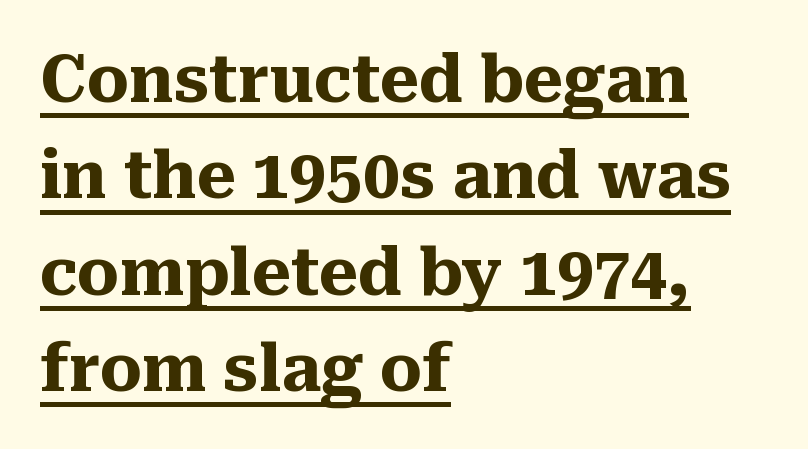
The image shows 66 px heavy serif type, upright; set left-aligned, normal line spacing (1.46x), normal letter spacing, underlined; medium stroke contrast and a medium x-height.
